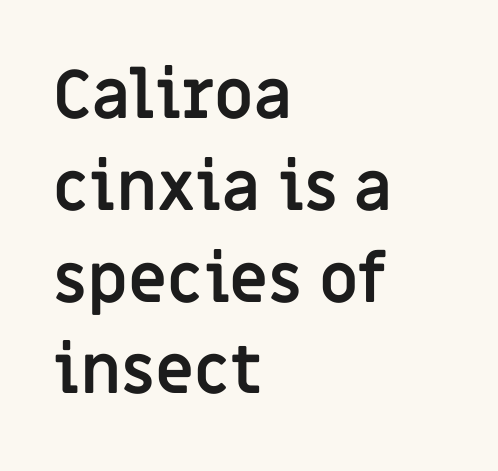
Examine the stroke ends and you'll find no serifs. Here the designer chose a conventional face with non-uniform glyph widths. Is the type bold? Yes — the strokes are clearly thick and heavy. This rendering leaves character spacing at its baseline value.
